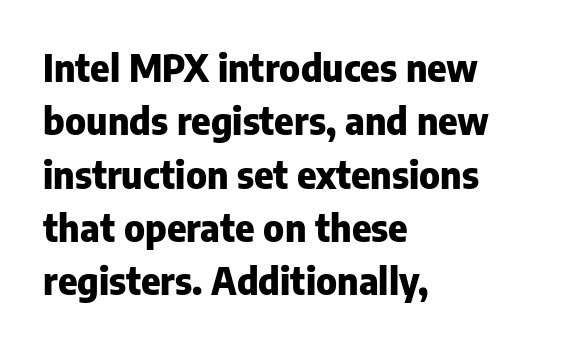
The image shows 37 px heavy sans-serif type, upright; set left-aligned, normal line spacing (1.44x), normal letter spacing, not underlined; low stroke contrast and a medium x-height.
